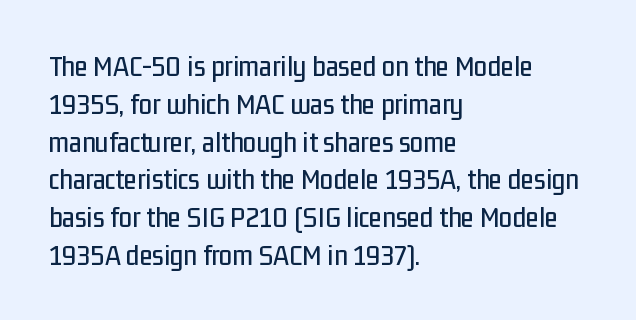
{"serif": "no", "italic": "no", "width": "condensed", "stroke_contrast": "low", "x_height": "medium", "monospaced": "no", "underline": "no", "align": "left", "line_spacing": "normal", "line_spacing_ratio": 1.26, "letter_spacing": "normal", "letter_spacing_em": 0.0, "glyph_px": 30}
